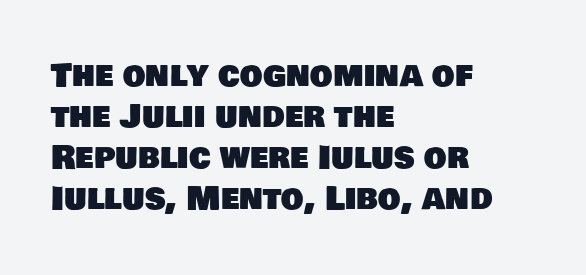
Q: Is the typeface a serif or a sans-serif typeface? A: Sans-serif.
Q: Is the text underlined? A: No.
Q: How is the paragraph aligned? A: Left-aligned.
Q: Is the spacing between letters normal or unusually wide? A: Normal.
Q: Is the spacing between lines tight, normal or loose? A: Normal.
Q: Width (condensed, normal, or wide)? A: Normal.
Q: Stroke contrast? A: Low.
Q: x-height? A: Large.
Q: Monospaced? A: No.
